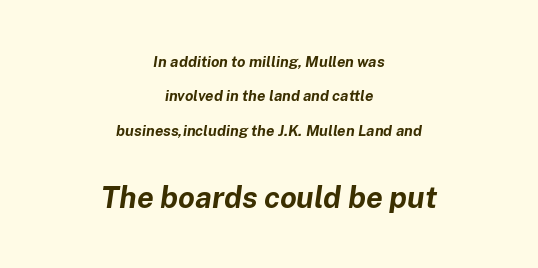
Notice how the passage keeps no hard edge, just a central spine. Here the designer chose a conventional face with non-uniform glyph widths. What weight is shown? A full bold with thick strokes. Rule under the text: the space is simply empty. Style check: oblique. Airy leading.
